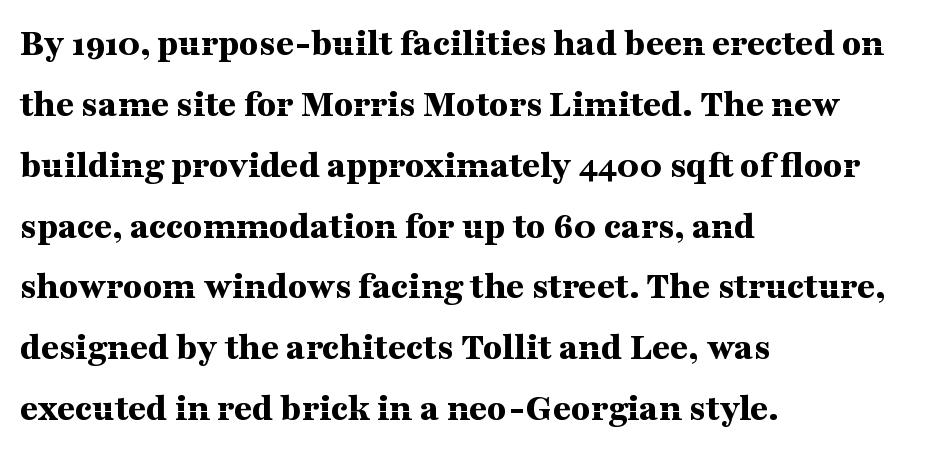
The image shows 39 px bold, wide serif type, upright; set left-aligned, normal line spacing (1.56x), normal letter spacing, not underlined; medium stroke contrast and a medium x-height.
